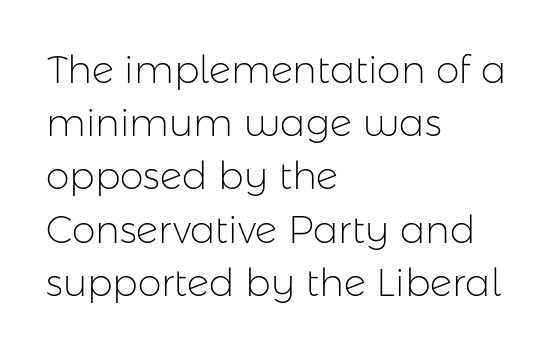
Q: Is the text bold? A: No.
Q: Is the text italic (slanted)? A: No, it is upright.
Q: Is the typeface a serif or a sans-serif typeface? A: Sans-serif.
Q: Is the text underlined? A: No.
Q: How is the paragraph aligned? A: Left-aligned.
Q: Is the spacing between letters normal or unusually wide? A: Normal.
Q: Is the spacing between lines tight, normal or loose? A: Normal.
Q: Width (condensed, normal, or wide)? A: Normal.
Q: Stroke contrast? A: Low.
Q: x-height? A: Medium.
Q: Monospaced? A: No.
